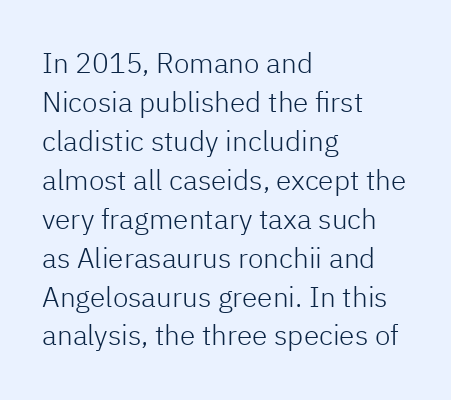
{"serif": "no", "italic": "no", "bold": "no", "weight": "light", "width": "normal", "stroke_contrast": "low", "x_height": "medium", "monospaced": "no", "underline": "no", "align": "left", "line_spacing": "normal", "line_spacing_ratio": 1.39, "letter_spacing": "normal", "letter_spacing_em": 0.0, "glyph_px": 28}
